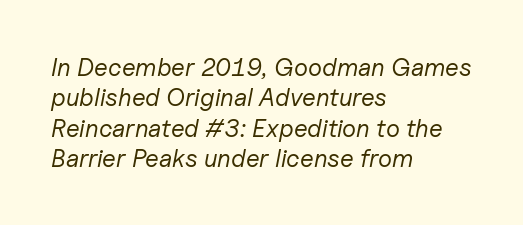
Q: Is the text bold? A: No.
Q: Is the text italic (slanted)? A: Yes, it leans right by about 11 degrees.
Q: Is the text underlined? A: No.
Q: How is the paragraph aligned? A: Left-aligned.
Q: Is the spacing between letters normal or unusually wide? A: Normal.
